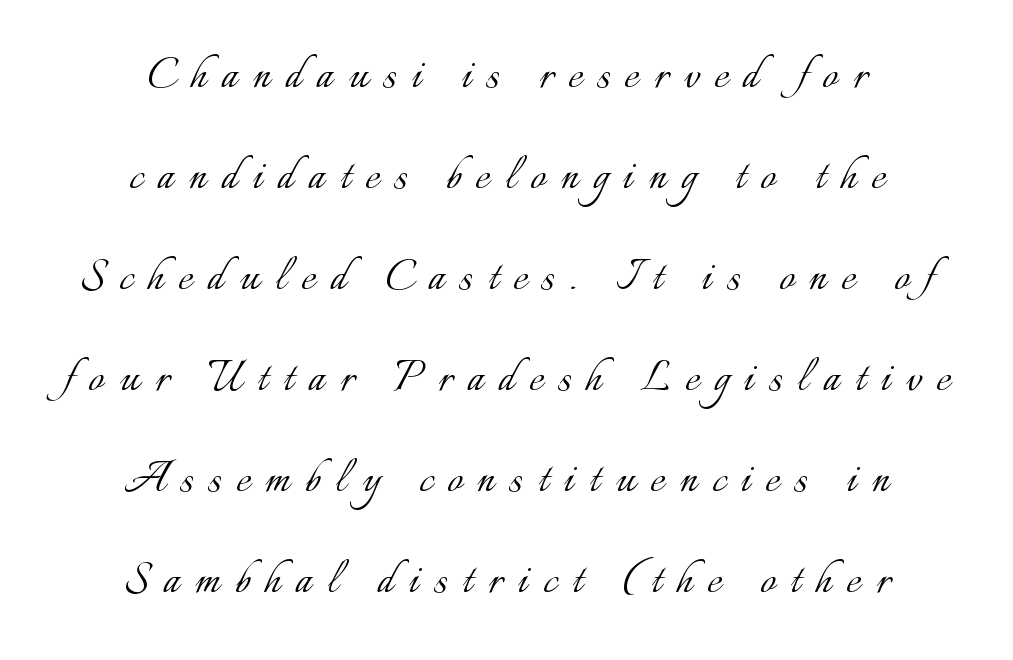
Q: Is the text bold? A: No.
Q: Is the text italic (slanted)? A: Yes.
Q: Is the text underlined? A: No.
Q: How is the paragraph aligned? A: Centered.
Q: Is the spacing between letters normal or unusually wide? A: Unusually wide.
Q: Width (condensed, normal, or wide)? A: Normal.
Q: Stroke contrast? A: Low.
Q: x-height? A: Small.
Q: Monospaced? A: No.
